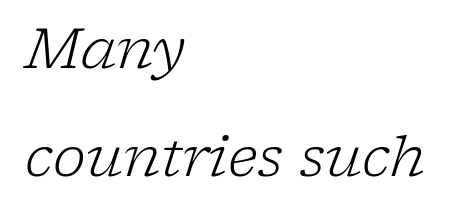
{"serif": "yes", "italic": "yes", "lean": "right", "slant_degrees": 17, "bold": "no", "weight": "light", "width": "normal", "stroke_contrast": "low", "x_height": "medium", "monospaced": "no", "underline": "no", "align": "left", "line_spacing": "loose", "line_spacing_ratio": 1.93, "letter_spacing": "normal", "letter_spacing_em": 0.0, "glyph_px": 56}
